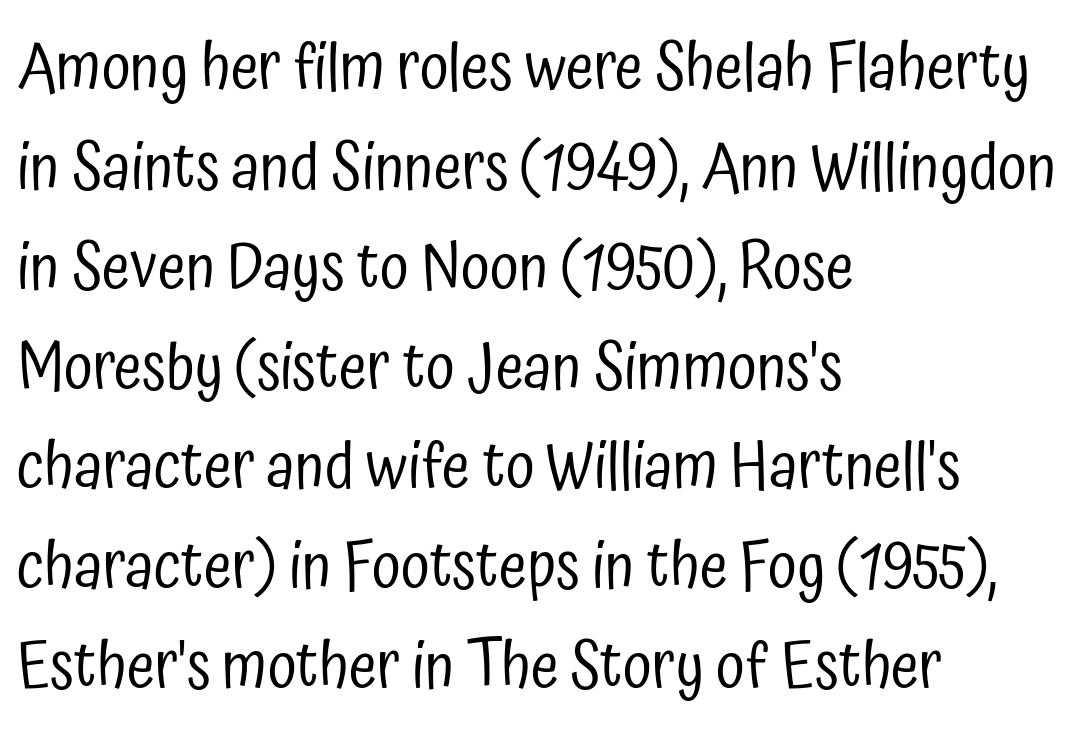
Is this a fixed-width face? No — the glyphs have proportional, varying widths. The typography opts for an upright posture over an oblique one. The strokes carry an ordinary text weight at most. Descenders hang freely into open space. Font category for this specimen: sans-serif.
